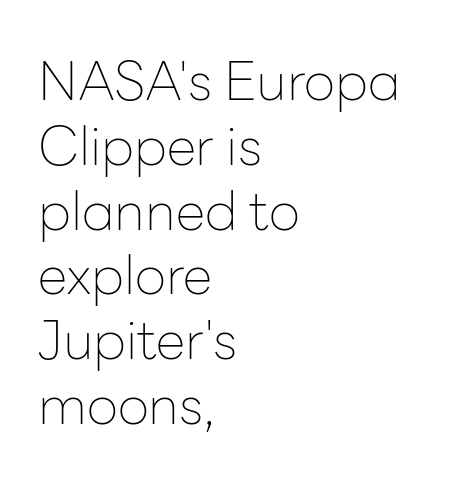
The face used here is proportionally spaced, like ordinary book or web type. Lines of text with bare space underneath. Line beginnings align vertically; line endings do not. Regarding serifs, this sample does without them. This sample uses an upright cut, with every glyph sitting square on the baseline. Does extra space separate the letters? No, they use regular spacing.
